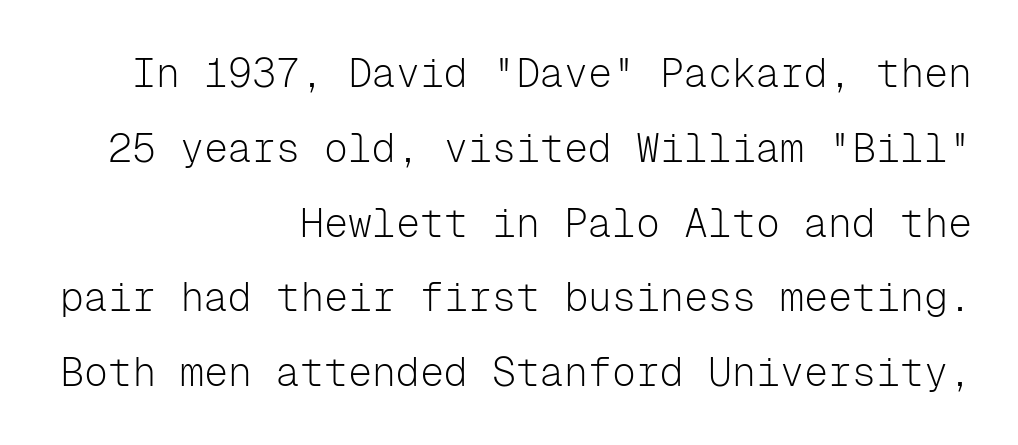
The image shows 40 px light sans-serif type, upright, monospaced; set right-aligned, line spacing 1.87x, normal letter spacing, not underlined; low stroke contrast and a medium x-height.
